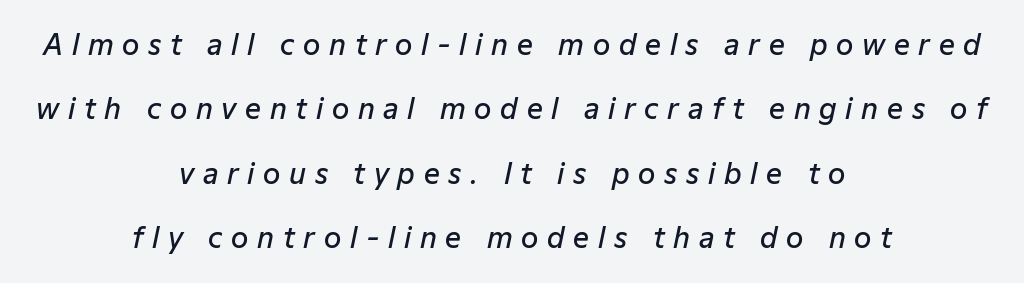
{"italic": "yes", "lean": "right", "slant_degrees": 12, "bold": "semi", "weight": "semibold", "width": "normal", "stroke_contrast": "low", "x_height": "medium", "monospaced": "no", "underline": "no", "align": "center", "line_spacing": "loose", "line_spacing_ratio": 2.3, "letter_spacing": "wide", "letter_spacing_em": 0.31, "glyph_px": 28}
